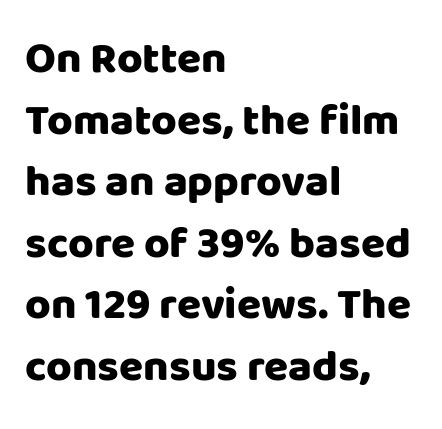
{"serif": "no", "italic": "no", "bold": "yes", "weight": "heavy", "width": "normal", "stroke_contrast": "low", "x_height": "large", "monospaced": "no", "underline": "no", "align": "left", "line_spacing": "normal", "line_spacing_ratio": 1.4, "letter_spacing": "normal", "letter_spacing_em": 0.0, "glyph_px": 44}
